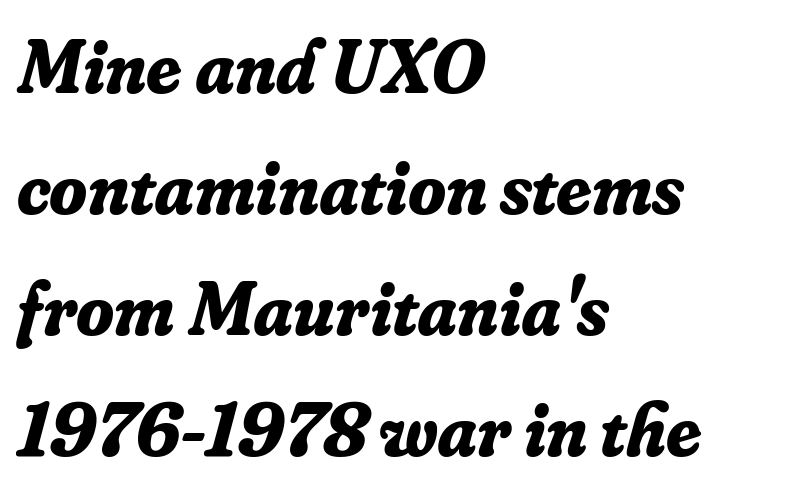
The image shows 77 px bold serif type, italic (leaning right); set left-aligned, normal line spacing (1.57x), normal letter spacing, not underlined; low stroke contrast and a small x-height.
